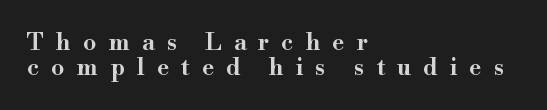
{"italic": "no", "bold": "semi", "underline": "no", "align": "left", "line_spacing": "tight", "line_spacing_ratio": 1.04, "letter_spacing": "wide", "letter_spacing_em": 0.5, "glyph_px": 24}
